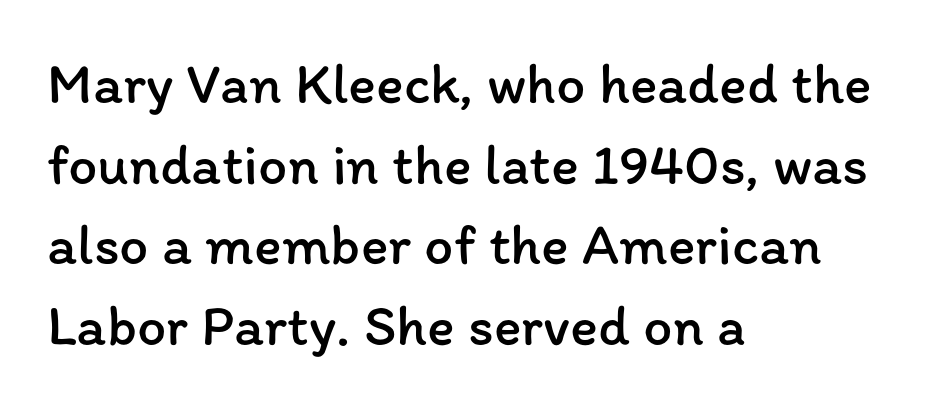
Descenders hang freely into open space. All the whitespace from short lines collects on the right. Glyph-to-glyph distance matches everyday printed text. This reads as an unemphasized weight, regular at the heaviest.
